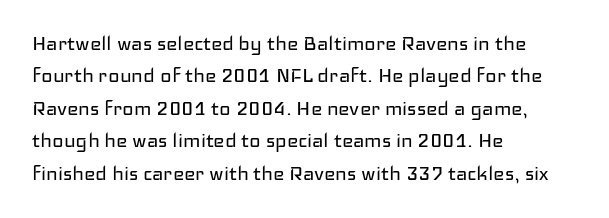
The typesetter chose a ragged-right arrangement here. In terms of letterspacing, this is plain default setting. Descenders hang freely into open space. A typesetter would call this leading conventional body-copy spacing. Stems and bowls with no extra thickness — not bold.
